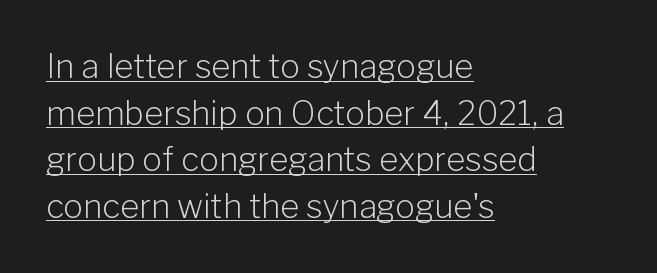
Q: Is the text bold? A: No.
Q: Is the text italic (slanted)? A: No, it is upright.
Q: Is the typeface a serif or a sans-serif typeface? A: Sans-serif.
Q: Is the text underlined? A: Yes.
Q: How is the paragraph aligned? A: Left-aligned.
Q: Is the spacing between letters normal or unusually wide? A: Normal.
Q: Is the spacing between lines tight, normal or loose? A: Normal.
Q: Width (condensed, normal, or wide)? A: Normal.
Q: Stroke contrast? A: Low.
Q: x-height? A: Medium.
Q: Monospaced? A: No.
